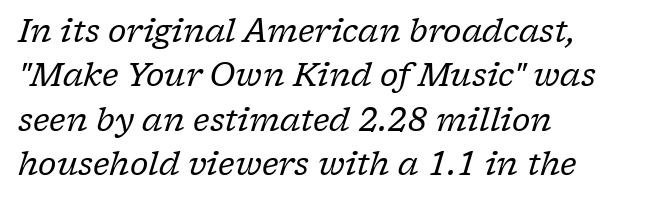
{"serif": "yes", "italic": "yes", "lean": "right", "slant_degrees": 17, "bold": "no", "weight": "regular", "width": "normal", "stroke_contrast": "low", "x_height": "medium", "monospaced": "no", "underline": "no", "align": "left", "line_spacing": "normal", "line_spacing_ratio": 1.39, "letter_spacing": "normal", "letter_spacing_em": 0.0, "glyph_px": 32}
